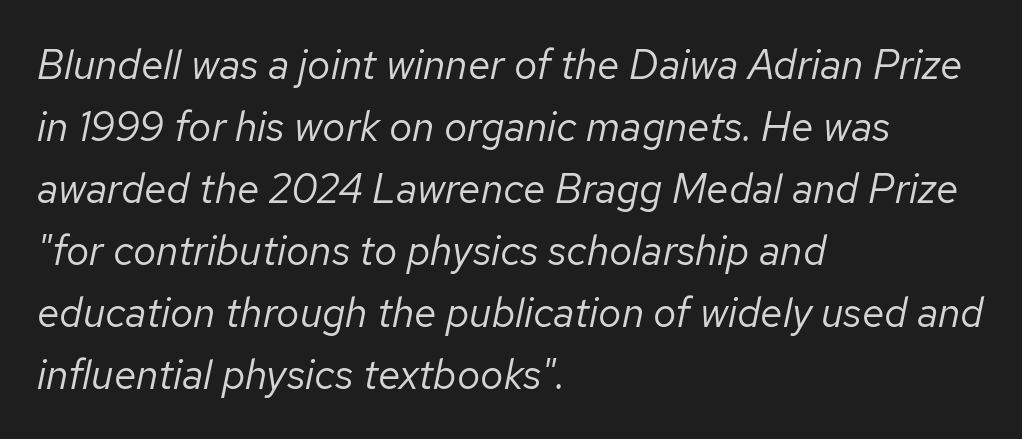
{"italic": "yes", "lean": "right", "slant_degrees": 12, "bold": "no", "weight": "regular", "width": "normal", "stroke_contrast": "low", "x_height": "medium", "monospaced": "no", "underline": "no", "align": "left", "line_spacing": "normal", "line_spacing_ratio": 1.51, "letter_spacing": "normal", "letter_spacing_em": 0.0, "glyph_px": 41}
